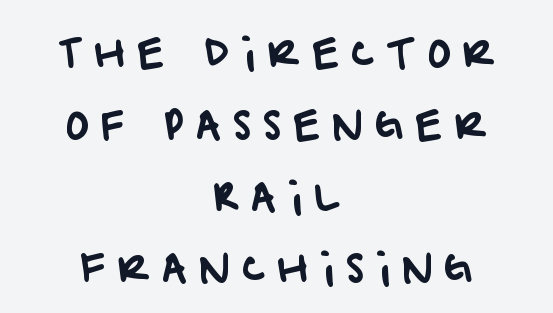
Q: Is the typeface a serif or a sans-serif typeface? A: Sans-serif.
Q: Is the text underlined? A: No.
Q: How is the paragraph aligned? A: Centered.
Q: Is the spacing between letters normal or unusually wide? A: Unusually wide.
Q: Width (condensed, normal, or wide)? A: Normal.
Q: Stroke contrast? A: Low.
Q: x-height? A: Large.
Q: Monospaced? A: No.
